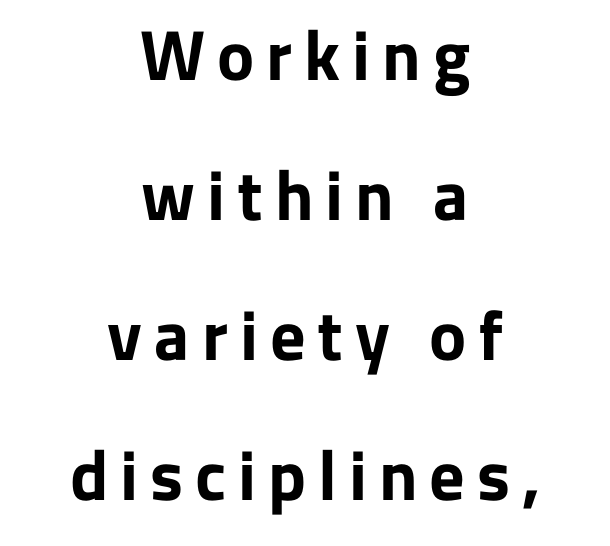
Q: Is the text bold? A: Yes.
Q: Is the text italic (slanted)? A: No, it is upright.
Q: Is the typeface a serif or a sans-serif typeface? A: Sans-serif.
Q: Is the text underlined? A: No.
Q: How is the paragraph aligned? A: Centered.
Q: Is the spacing between lines tight, normal or loose? A: Loose.
Q: Width (condensed, normal, or wide)? A: Normal.
Q: Stroke contrast? A: Low.
Q: x-height? A: Medium.
Q: Monospaced? A: No.
